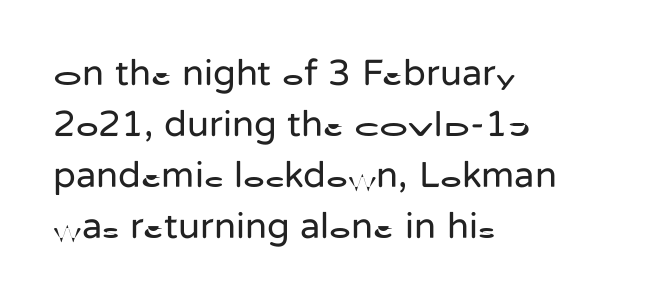
{"serif": "no", "italic": "no", "bold": "no", "weight": "regular", "width": "normal", "stroke_contrast": "low", "x_height": "medium", "monospaced": "no", "underline": "no", "align": "left", "line_spacing": "normal", "line_spacing_ratio": 1.38, "letter_spacing": "normal", "letter_spacing_em": 0.0, "glyph_px": 37}
